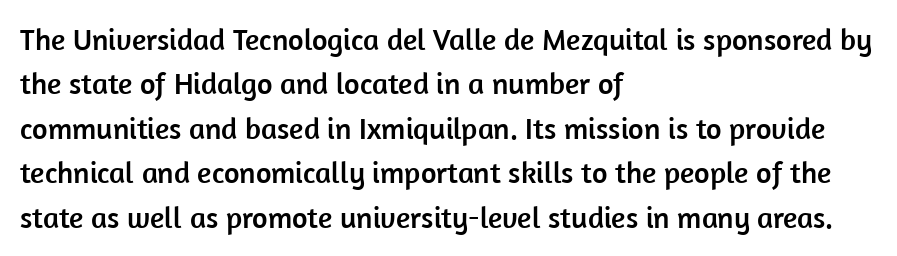
The image shows 30 px sans-serif type, upright; set left-aligned, normal line spacing (1.48x), normal letter spacing, not underlined; low stroke contrast and a medium x-height.
